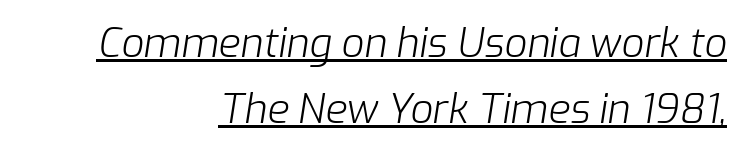
Q: Is the text bold? A: No.
Q: Is the text italic (slanted)? A: Yes, it leans right by about 9 degrees.
Q: Is the text underlined? A: Yes.
Q: How is the paragraph aligned? A: Right-aligned.
Q: Is the spacing between letters normal or unusually wide? A: Normal.
Q: Is the spacing between lines tight, normal or loose? A: Normal.
Q: Width (condensed, normal, or wide)? A: Normal.
Q: Stroke contrast? A: Low.
Q: x-height? A: Medium.
Q: Monospaced? A: No.
